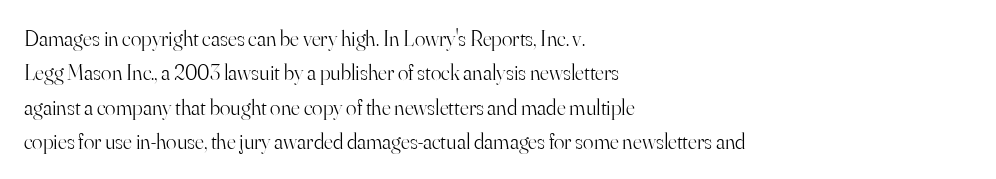
The specimen reads as upright at a glance. Is the stroke heavy? The answer is a plain regular-or-lighter. Clear beneath every line of the passage. Notice how descenders clear the ascenders below comfortably — that's standard leading.
